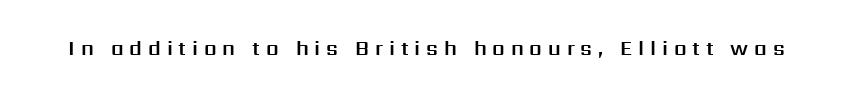
Is there any slant? The stems are plumb. Substantial extra tracking has been applied to these lines. Quick note: underline off.
